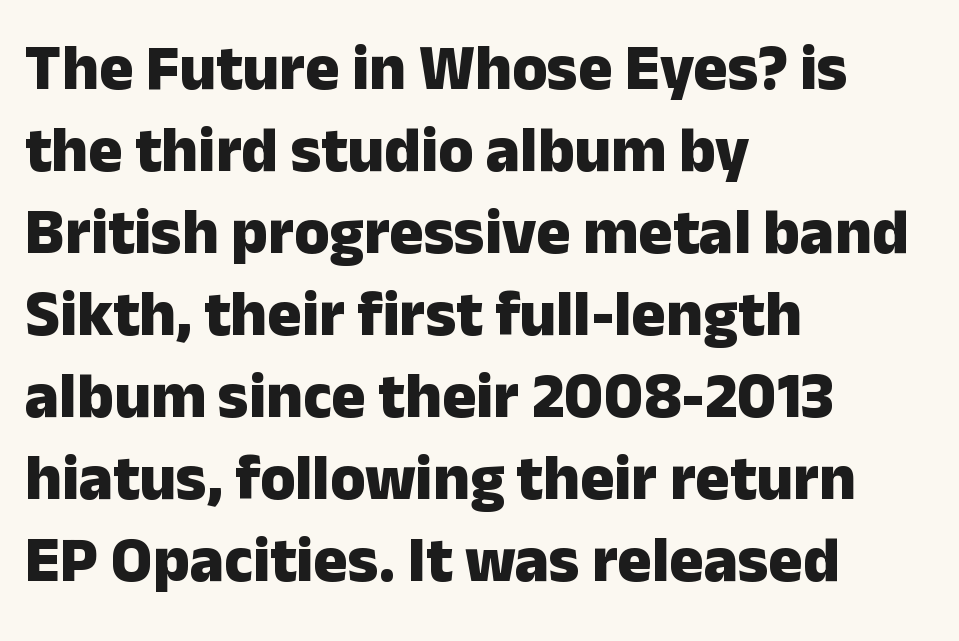
The image shows 64 px heavy sans-serif type, upright; set left-aligned, normal line spacing (1.28x), normal letter spacing, not underlined; low stroke contrast and a medium x-height.
